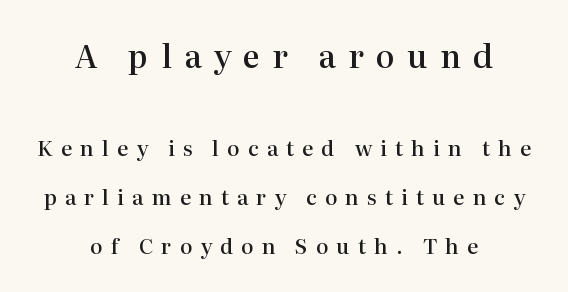
{"serif": "yes", "italic": "no", "bold": "semi", "weight": "semibold", "width": "normal", "stroke_contrast": "high", "x_height": "medium", "monospaced": "no", "underline": "no", "align": "center", "line_spacing": "loose", "line_spacing_ratio": 2.35, "letter_spacing": "wide", "letter_spacing_em": 0.38, "larger_block": "first", "size_ratio": 1.52, "glyph_px": 32}
